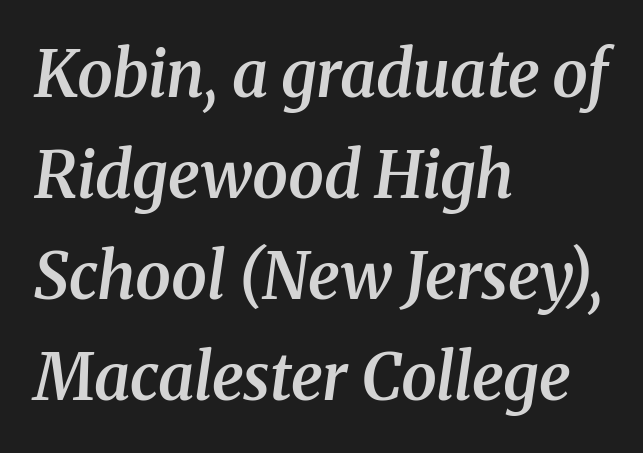
{"serif": "yes", "italic": "yes", "lean": "right", "slant_degrees": 8, "bold": "semi", "weight": "semibold", "width": "normal", "stroke_contrast": "medium", "x_height": "medium", "monospaced": "no", "underline": "no", "align": "left", "line_spacing": "normal", "line_spacing_ratio": 1.58, "letter_spacing": "normal", "letter_spacing_em": 0.0, "glyph_px": 64}
